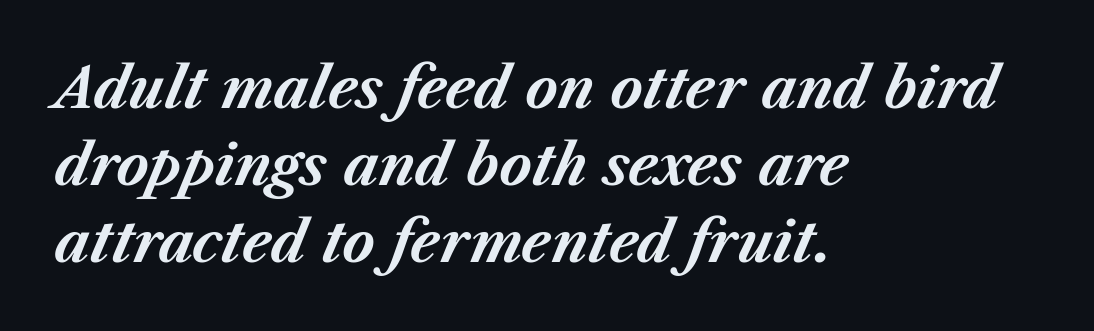
The image shows 55 px bold type, italic (leaning right); set left-aligned, normal line spacing (1.4x), normal letter spacing, not underlined; medium stroke contrast and a medium x-height.
